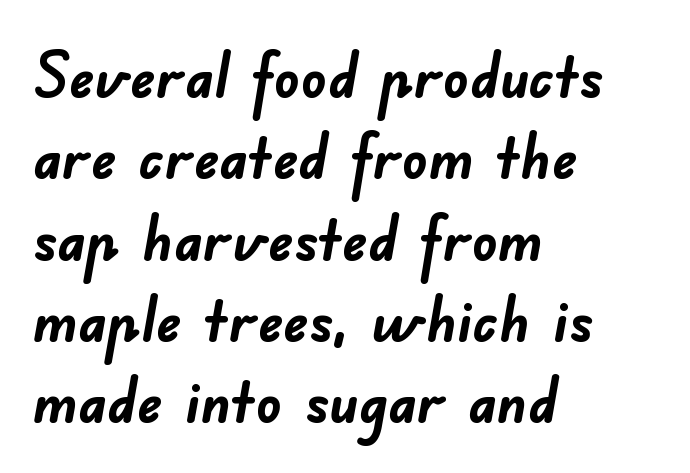
This rendering features lettering with no underline. What stands out about the letter spacing? Nothing — it is the standard amount. Students, observe: this is what conventionally led text looks like. Compared with an ordinary text face, these strokes are far heavier — a full bold. Visually the block forms a straight wall on the left and a jagged coastline on the right.
